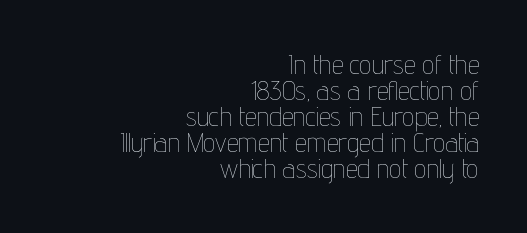
{"italic": "no", "bold": "no", "underline": "no", "align": "right", "line_spacing": "tight", "line_spacing_ratio": 0.96, "letter_spacing": "normal", "letter_spacing_em": 0.0, "glyph_px": 27}
